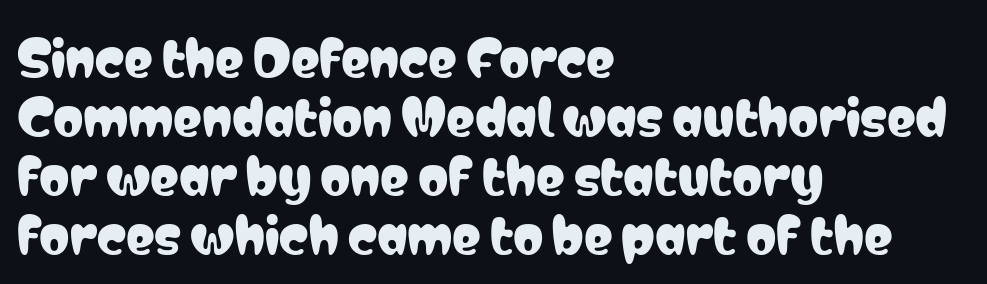
The image shows 48 px condensed sans-serif type, upright; set left-aligned, line spacing 1.23x, normal letter spacing, not underlined; low stroke contrast and a medium x-height.
